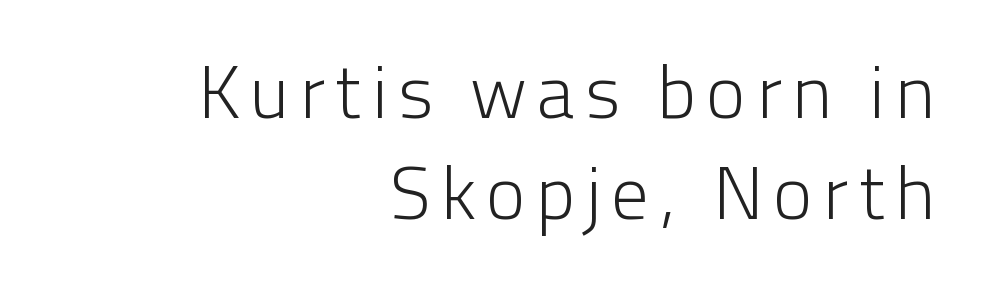
{"serif": "no", "italic": "no", "bold": "no", "weight": "light", "width": "normal", "stroke_contrast": "low", "x_height": "medium", "monospaced": "no", "underline": "no", "align": "right", "line_spacing": "normal", "line_spacing_ratio": 1.35, "glyph_px": 75}
